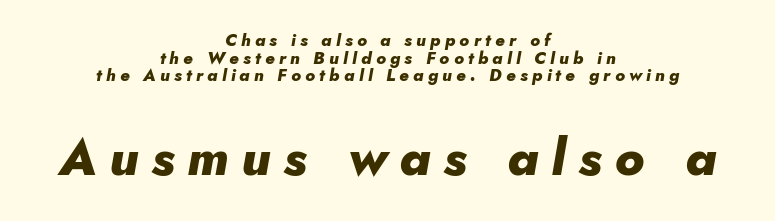
The image shows 51 px heavy type, italic (leaning right); set centered, tight line spacing (1.04x), unusually wide letter spacing (+0.25 em), not underlined; the second (bottom) block is 3.0x larger; low stroke contrast and a small x-height.
